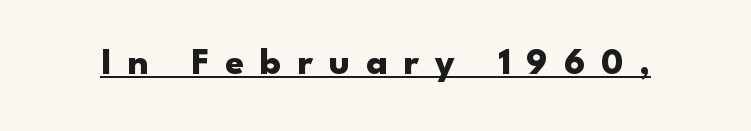
The strokes are fattened all the way to bold. You can tell from the bare stems that sans-serif type was used. If you drew a line through each stem, it would be perfectly vertical. The letters are spread apart with noticeably loose tracking.
